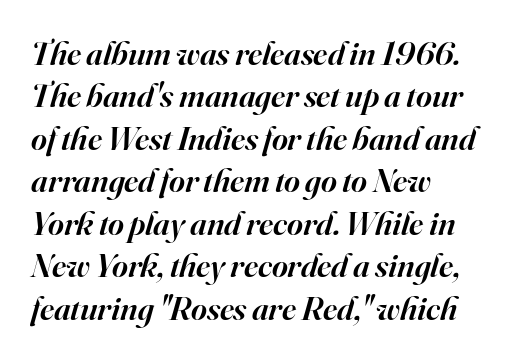
The image shows 34 px semibold serif type, italic (leaning right); set left-aligned, normal line spacing (1.25x), normal letter spacing, not underlined; high stroke contrast and a small x-height.
